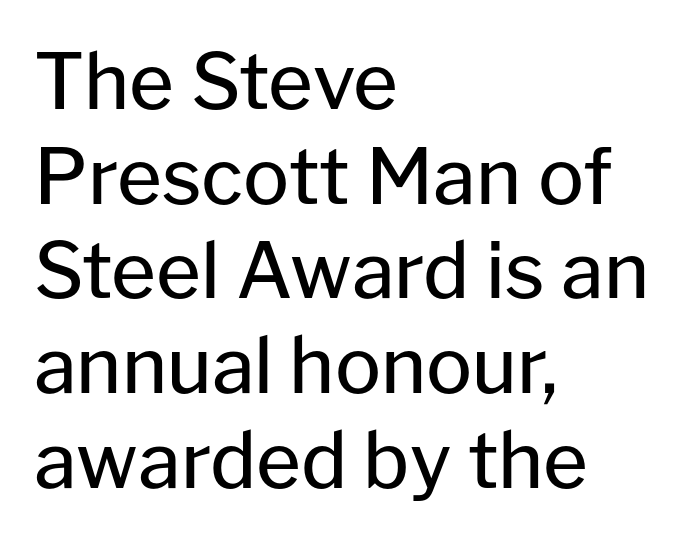
{"serif": "no", "italic": "no", "bold": "no", "weight": "regular", "width": "normal", "stroke_contrast": "low", "x_height": "medium", "monospaced": "no", "underline": "no", "align": "left", "line_spacing_ratio": 1.23, "letter_spacing": "normal", "letter_spacing_em": 0.0, "glyph_px": 77}
